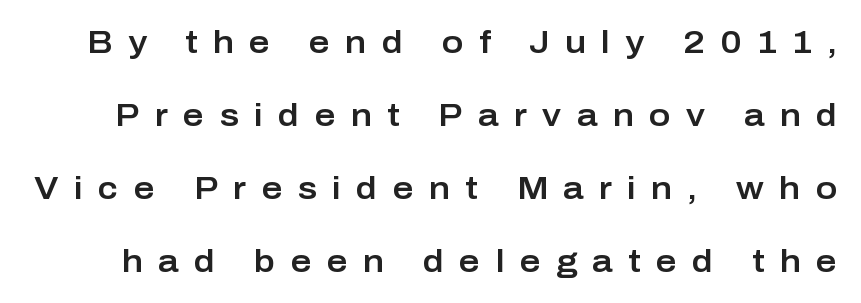
A typesetter would call this proportional, since set widths differ per character. Loosely led — the rows are spread out. Descenders are the only things crossing below the line. A typesetter would mark this as roman, not italic. A typesetter would call this heavily tracked-out type.
